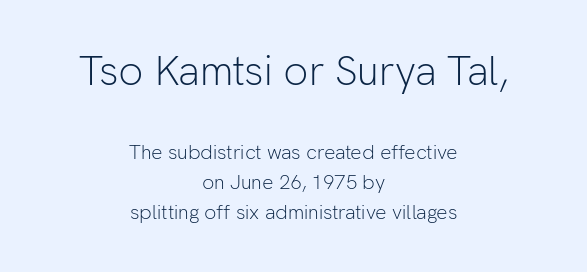
Spacing verdict: proportional, widths tailored to each character. These lines are composed in type without serifs. A typesetter would mark this as roman, not italic. Short and long lines alike share a common midpoint. Underline: absent. Nothing heavy about these letters — not bold at all.
